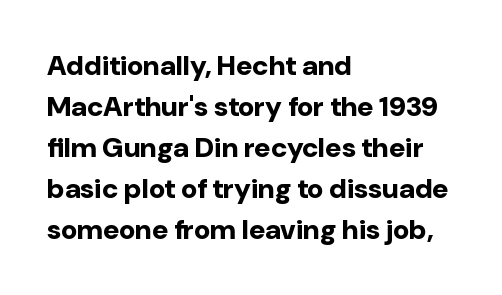
{"serif": "no", "italic": "no", "bold": "yes", "weight": "bold", "width": "normal", "stroke_contrast": "low", "x_height": "medium", "monospaced": "no", "underline": "no", "align": "left", "line_spacing": "normal", "line_spacing_ratio": 1.46, "letter_spacing": "normal", "letter_spacing_em": 0.0, "glyph_px": 28}
